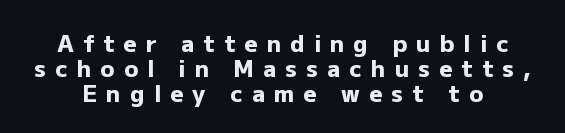
{"italic": "no", "bold": "yes", "underline": "no", "line_spacing": "tight", "line_spacing_ratio": 1.09, "letter_spacing": "wide", "letter_spacing_em": 0.4, "glyph_px": 23}
